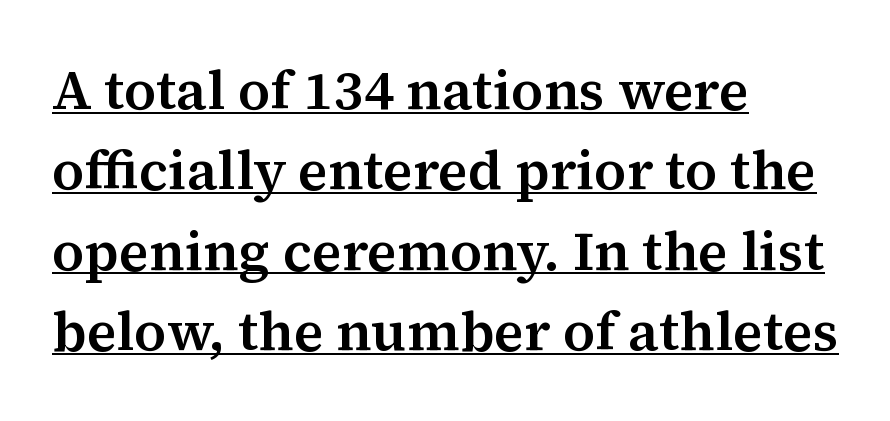
Q: Is the text italic (slanted)? A: No, it is upright.
Q: Is the typeface a serif or a sans-serif typeface? A: Serif.
Q: Is the text underlined? A: Yes.
Q: How is the paragraph aligned? A: Left-aligned.
Q: Is the spacing between letters normal or unusually wide? A: Normal.
Q: Is the spacing between lines tight, normal or loose? A: Normal.
Q: Width (condensed, normal, or wide)? A: Normal.
Q: Stroke contrast? A: Medium.
Q: x-height? A: Medium.
Q: Monospaced? A: No.
